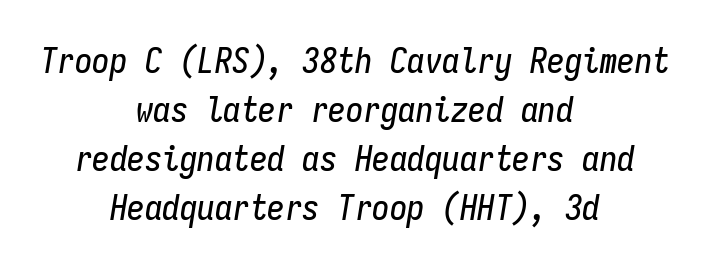
{"italic": "yes", "lean": "right", "slant_degrees": 9, "width": "condensed", "stroke_contrast": "low", "x_height": "medium", "monospaced": "yes", "underline": "no", "align": "center", "line_spacing": "normal", "line_spacing_ratio": 1.4, "letter_spacing": "normal", "letter_spacing_em": 0.0, "glyph_px": 35}
